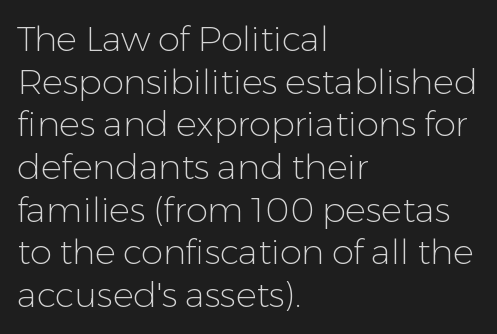
The image shows 35 px light sans-serif type, upright; set left-aligned, line spacing 1.22x, normal letter spacing, not underlined; low stroke contrast and a medium x-height.
